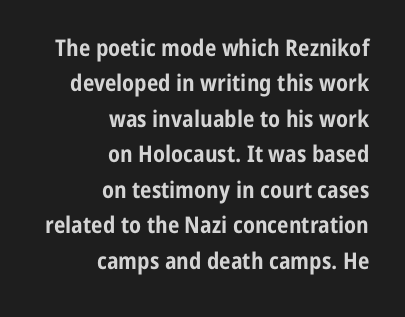
The image shows 23 px bold type, upright; set right-aligned, normal line spacing (1.54x), normal letter spacing, not underlined.
